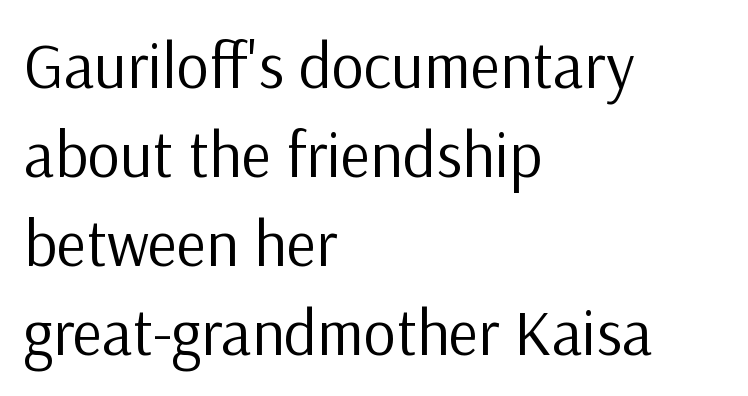
Whoever set this chose a conventional vertical rhythm. Designer's note — italics off, roman on. No word sits above an underline. Regarding serifs, this sample does without them.
